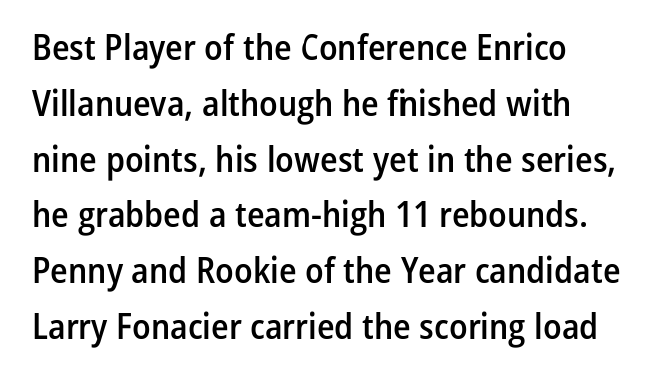
Q: Is the text bold? A: Semi-bold.
Q: Is the text italic (slanted)? A: No, it is upright.
Q: Is the typeface a serif or a sans-serif typeface? A: Sans-serif.
Q: Is the text underlined? A: No.
Q: Is the spacing between letters normal or unusually wide? A: Normal.
Q: Is the spacing between lines tight, normal or loose? A: Normal.
Q: Width (condensed, normal, or wide)? A: Condensed.
Q: Stroke contrast? A: Low.
Q: x-height? A: Medium.
Q: Monospaced? A: No.
